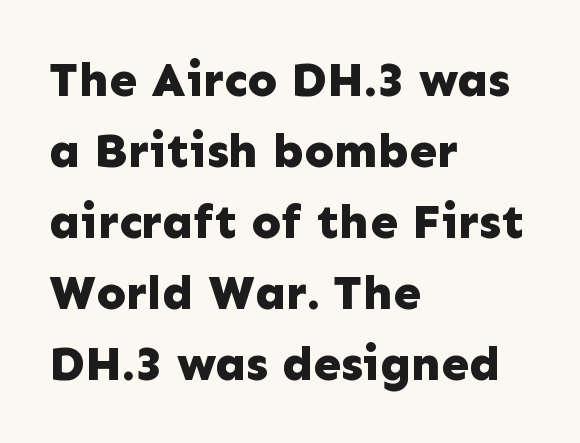
Q: Is the text bold? A: Yes.
Q: Is the text italic (slanted)? A: No, it is upright.
Q: Is the typeface a serif or a sans-serif typeface? A: Sans-serif.
Q: Is the text underlined? A: No.
Q: How is the paragraph aligned? A: Left-aligned.
Q: Is the spacing between letters normal or unusually wide? A: Normal.
Q: Is the spacing between lines tight, normal or loose? A: Normal.
Q: Width (condensed, normal, or wide)? A: Normal.
Q: Stroke contrast? A: Low.
Q: x-height? A: Medium.
Q: Monospaced? A: No.
